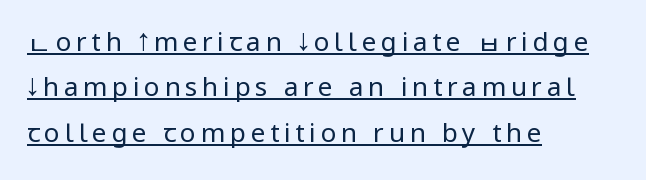
Q: Is the text bold? A: No.
Q: Is the text italic (slanted)? A: No, it is upright.
Q: Is the text underlined? A: Yes.
Q: How is the paragraph aligned? A: Left-aligned.
